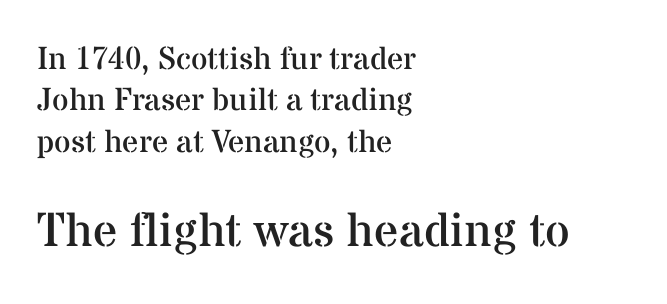
{"serif": "yes", "italic": "no", "bold": "no", "weight": "regular", "width": "normal", "stroke_contrast": "medium", "x_height": "medium", "monospaced": "no", "underline": "no", "align": "left", "line_spacing": "normal", "line_spacing_ratio": 1.29, "letter_spacing": "normal", "letter_spacing_em": 0.0, "larger_block": "second", "size_ratio": 1.5, "glyph_px": 48}
